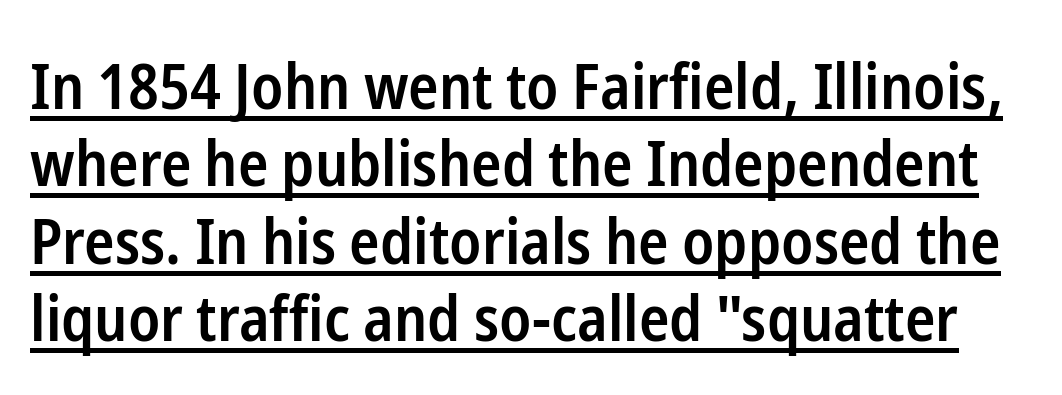
Q: Is the text bold? A: Semi-bold.
Q: Is the text italic (slanted)? A: No, it is upright.
Q: Is the typeface a serif or a sans-serif typeface? A: Sans-serif.
Q: Is the text underlined? A: Yes.
Q: Is the spacing between letters normal or unusually wide? A: Normal.
Q: Width (condensed, normal, or wide)? A: Condensed.
Q: Stroke contrast? A: Low.
Q: x-height? A: Medium.
Q: Monospaced? A: No.
